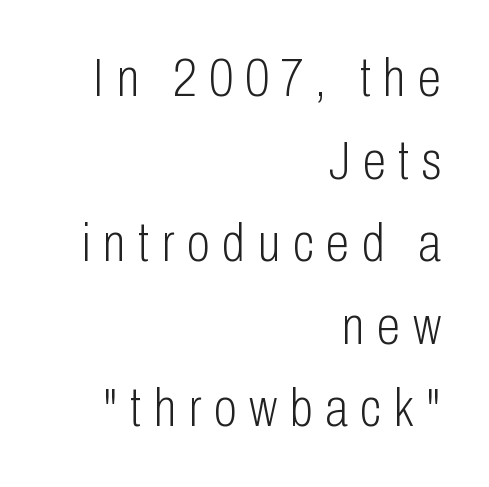
Q: Is the text bold? A: No.
Q: Is the text italic (slanted)? A: No, it is upright.
Q: Is the typeface a serif or a sans-serif typeface? A: Sans-serif.
Q: Is the text underlined? A: No.
Q: How is the paragraph aligned? A: Right-aligned.
Q: Is the spacing between letters normal or unusually wide? A: Unusually wide.
Q: Is the spacing between lines tight, normal or loose? A: Normal.
Q: Width (condensed, normal, or wide)? A: Condensed.
Q: Stroke contrast? A: Low.
Q: x-height? A: Medium.
Q: Monospaced? A: No.
